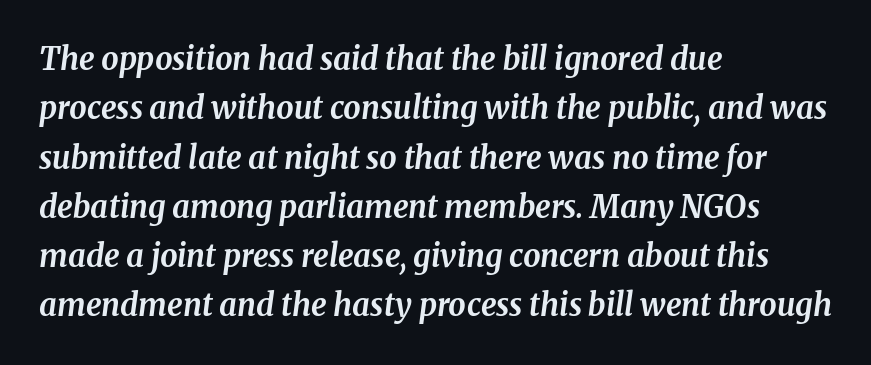
{"serif": "yes", "italic": "yes", "lean": "right", "slant_degrees": 8, "bold": "yes", "weight": "bold", "width": "normal", "stroke_contrast": "medium", "x_height": "medium", "monospaced": "no", "underline": "no", "align": "left", "line_spacing": "normal", "line_spacing_ratio": 1.59, "letter_spacing": "normal", "letter_spacing_em": 0.0, "glyph_px": 31}
